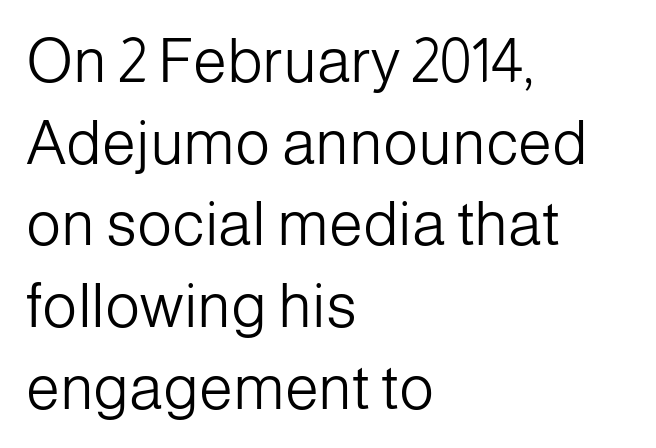
Q: Is the text bold? A: No.
Q: Is the text italic (slanted)? A: No, it is upright.
Q: Is the typeface a serif or a sans-serif typeface? A: Sans-serif.
Q: Is the text underlined? A: No.
Q: How is the paragraph aligned? A: Left-aligned.
Q: Is the spacing between letters normal or unusually wide? A: Normal.
Q: Is the spacing between lines tight, normal or loose? A: Normal.
Q: Width (condensed, normal, or wide)? A: Normal.
Q: Stroke contrast? A: Low.
Q: x-height? A: Medium.
Q: Monospaced? A: No.
